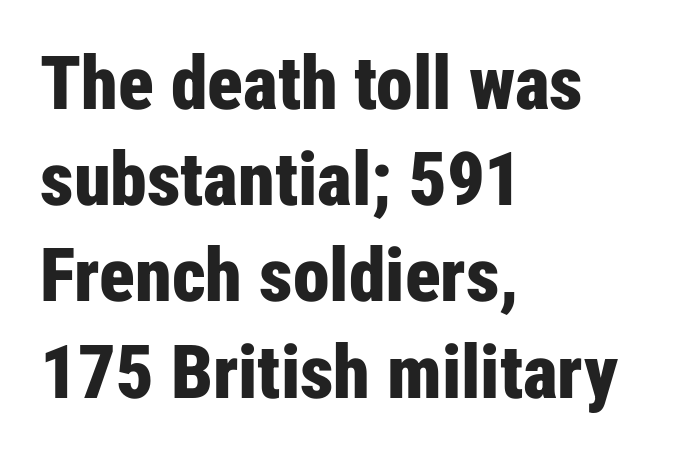
{"serif": "no", "italic": "no", "bold": "yes", "weight": "bold", "width": "condensed", "stroke_contrast": "low", "x_height": "medium", "monospaced": "no", "underline": "no", "align": "left", "line_spacing": "normal", "line_spacing_ratio": 1.3, "letter_spacing": "normal", "letter_spacing_em": 0.0, "glyph_px": 74}
